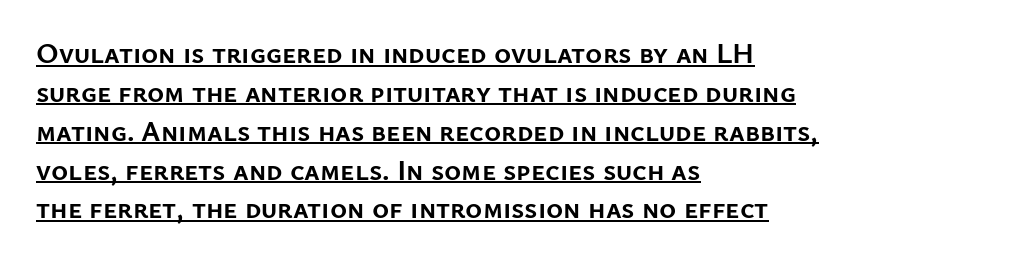
Q: Is the text bold? A: Yes.
Q: Is the text italic (slanted)? A: No, it is upright.
Q: Is the typeface a serif or a sans-serif typeface? A: Sans-serif.
Q: Is the text underlined? A: Yes.
Q: How is the paragraph aligned? A: Left-aligned.
Q: Is the spacing between letters normal or unusually wide? A: Normal.
Q: Is the spacing between lines tight, normal or loose? A: Normal.
Q: Width (condensed, normal, or wide)? A: Normal.
Q: Stroke contrast? A: Low.
Q: x-height? A: Medium.
Q: Monospaced? A: No.
